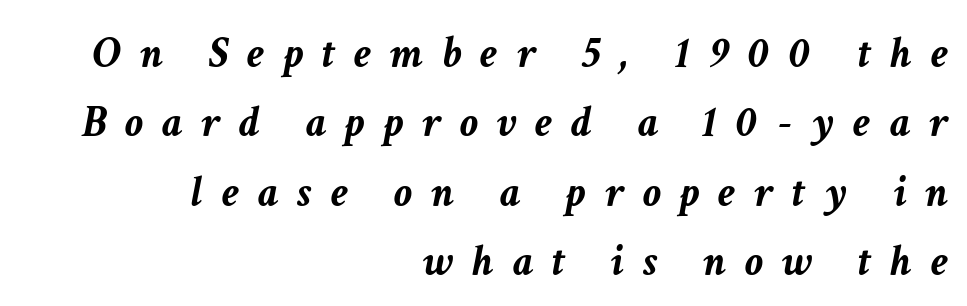
The paragraph shown leans on its right margin. The glyphs are unaccompanied by any horizontal stroke below them. Stroke thickness is high; the sample reads as a true bold. The letters are slanted; this is an italic face. Each new line begins a customary step beneath the previous one.
